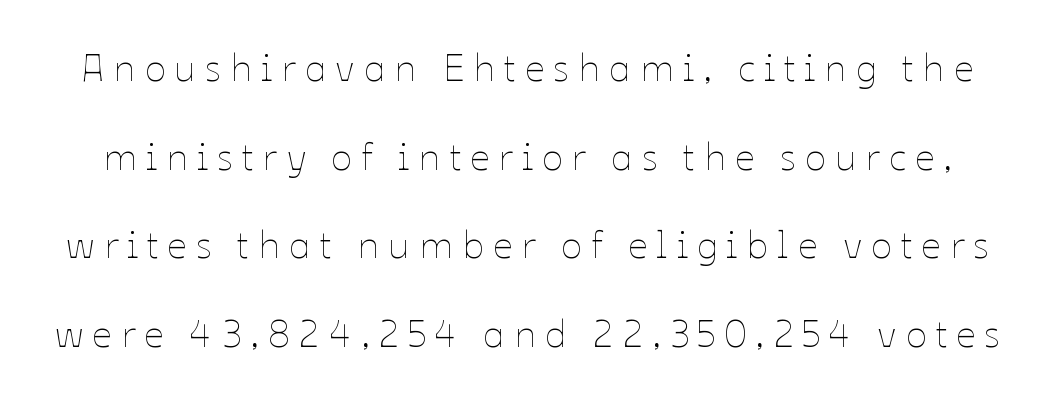
Q: Is the text bold? A: No.
Q: Is the text italic (slanted)? A: No, it is upright.
Q: Is the text underlined? A: No.
Q: Is the spacing between letters normal or unusually wide? A: Unusually wide.
Q: Is the spacing between lines tight, normal or loose? A: Loose.
Q: Width (condensed, normal, or wide)? A: Normal.
Q: Stroke contrast? A: Low.
Q: x-height? A: Medium.
Q: Monospaced? A: No.
